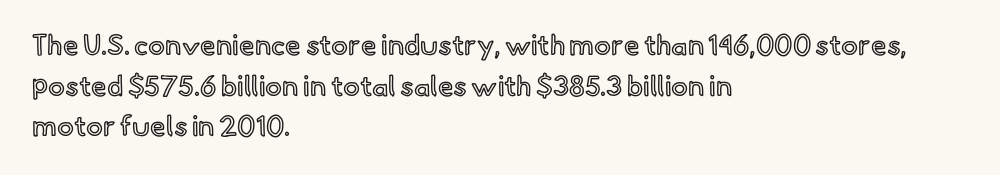
Short and long lines alike share a common starting point at left. The glyphs are unaccompanied by any horizontal stroke below them. The face used here is rendered with its standard letterfit. Looks like regular typesetting: each glyph gets only the width it needs. You can tell it's not italic because the verticals are truly vertical. Reading down the column, the eye jumps a familiar distance to each next line.
